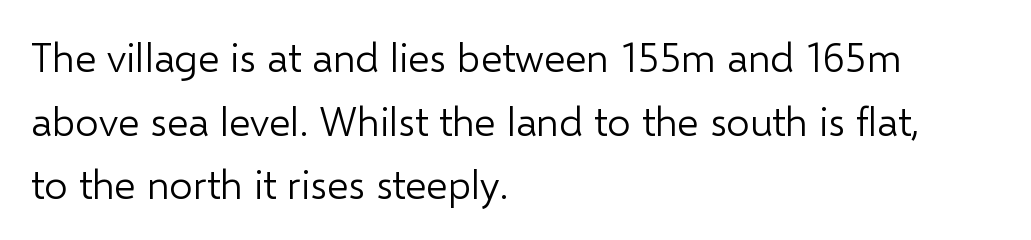
Q: Is the text bold? A: No.
Q: Is the text italic (slanted)? A: No, it is upright.
Q: Is the typeface a serif or a sans-serif typeface? A: Sans-serif.
Q: Is the text underlined? A: No.
Q: How is the paragraph aligned? A: Left-aligned.
Q: Is the spacing between letters normal or unusually wide? A: Normal.
Q: Is the spacing between lines tight, normal or loose? A: Normal.
Q: Width (condensed, normal, or wide)? A: Normal.
Q: Stroke contrast? A: Low.
Q: x-height? A: Medium.
Q: Monospaced? A: No.
